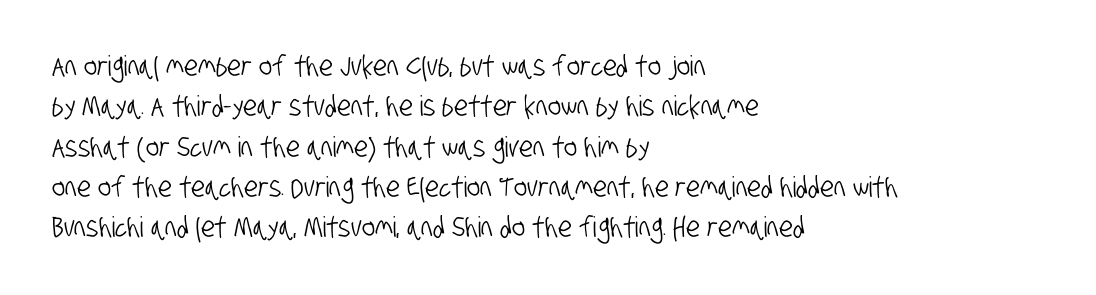
The image shows 28 px condensed sans-serif type; set left-aligned, normal line spacing (1.44x), normal letter spacing, not underlined; low stroke contrast and a large x-height.
